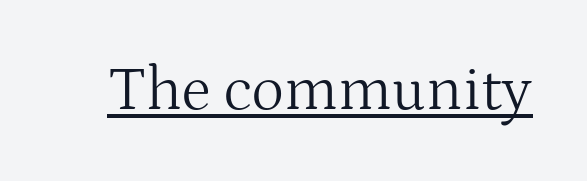
{"serif": "yes", "italic": "no", "bold": "no", "weight": "light", "width": "normal", "stroke_contrast": "medium", "x_height": "medium", "monospaced": "no", "underline": "yes", "letter_spacing": "normal", "letter_spacing_em": 0.0, "glyph_px": 62}
